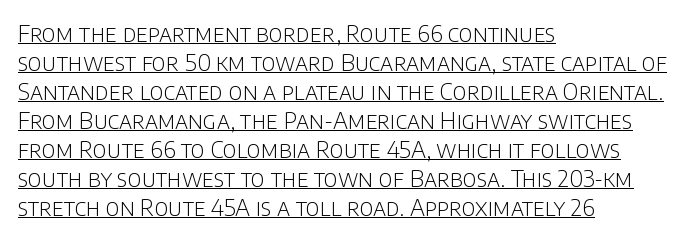
A roman cut, with each character standing at attention. The gaps between neighbouring characters are ordinary and unremarkable. These lines sit exactly where default settings would place them. Is the block centered? No — it sits flush against the left margin. Is the stroke heavy? The answer is a plain regular-or-lighter. A rule runs beneath these lines of type.
